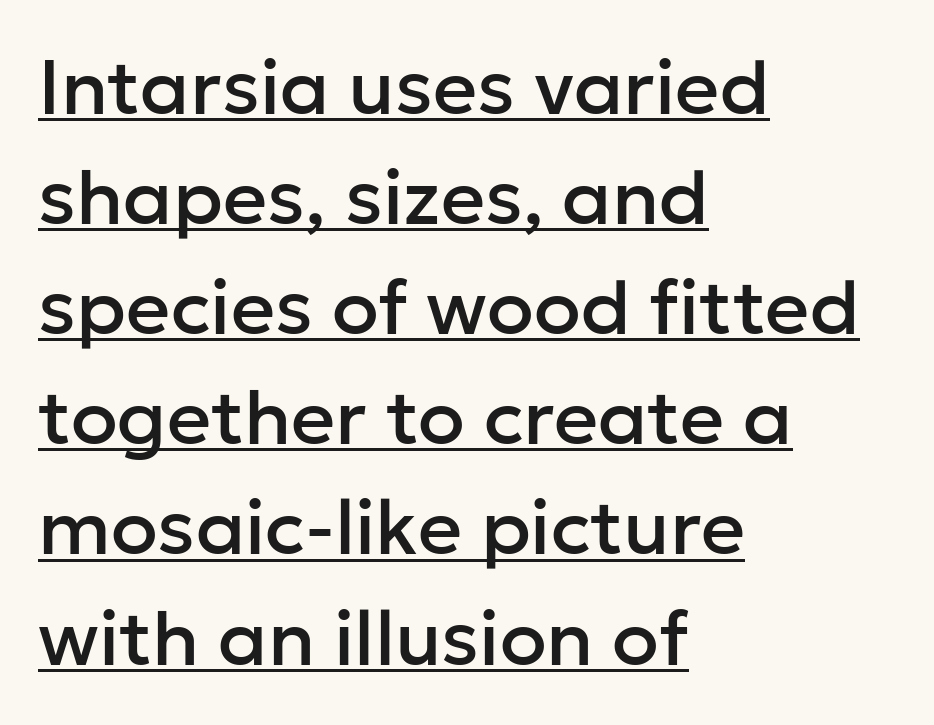
The letters carry no serifs — their stems end cleanly without finishing strokes. You could not count columns in this text — the font is proportionally spaced. The rendering keeps characters at their native spacing. Alignment: flush left.
